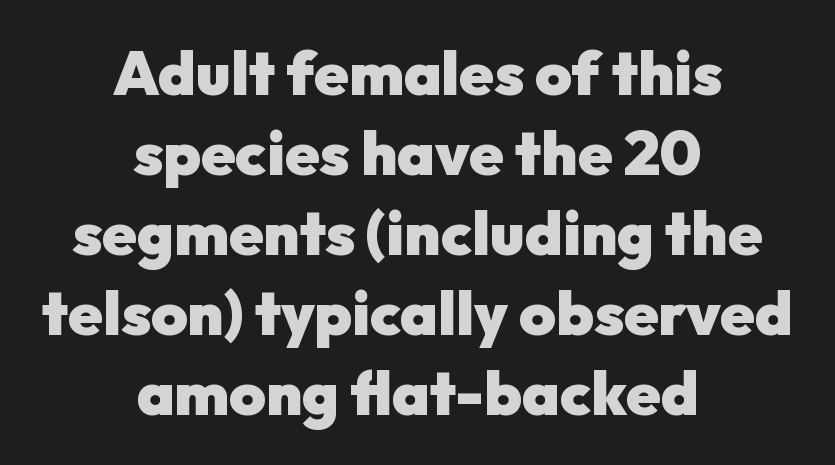
The image shows 62 px heavy sans-serif type, upright; set centered, normal line spacing (1.29x), normal letter spacing, not underlined; low stroke contrast and a medium x-height.
